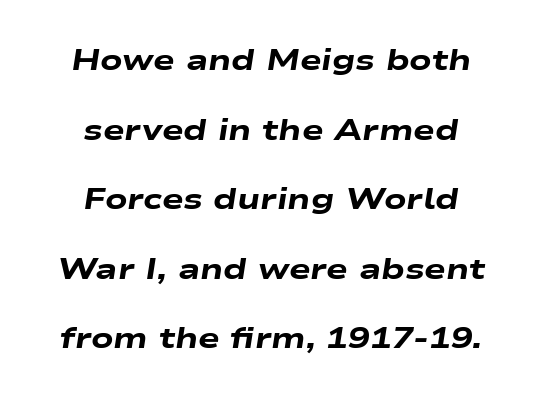
The image shows 29 px heavy, wide type, italic (leaning right); set centered, loose line spacing (2.4x), normal letter spacing, not underlined; low stroke contrast and a medium x-height.
